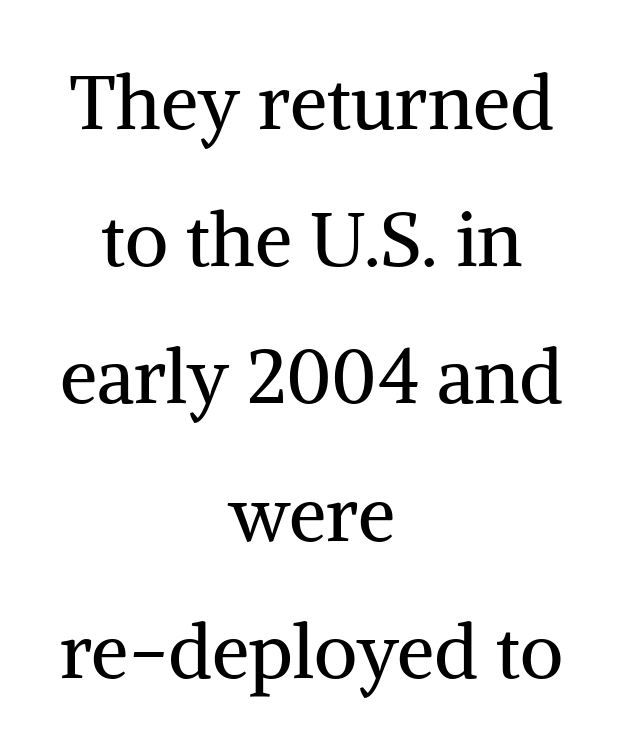
{"serif": "yes", "italic": "no", "bold": "no", "weight": "regular", "width": "normal", "stroke_contrast": "medium", "x_height": "medium", "monospaced": "no", "underline": "no", "align": "center", "line_spacing_ratio": 1.83, "letter_spacing": "normal", "letter_spacing_em": 0.0, "glyph_px": 75}
